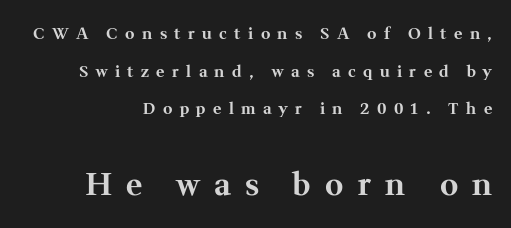
{"serif": "yes", "italic": "no", "bold": "yes", "weight": "bold", "width": "normal", "stroke_contrast": "medium", "x_height": "medium", "monospaced": "no", "underline": "no", "align": "right", "line_spacing": "loose", "line_spacing_ratio": 2.35, "letter_spacing": "wide", "letter_spacing_em": 0.46, "larger_block": "second", "size_ratio": 1.94, "glyph_px": 31}
